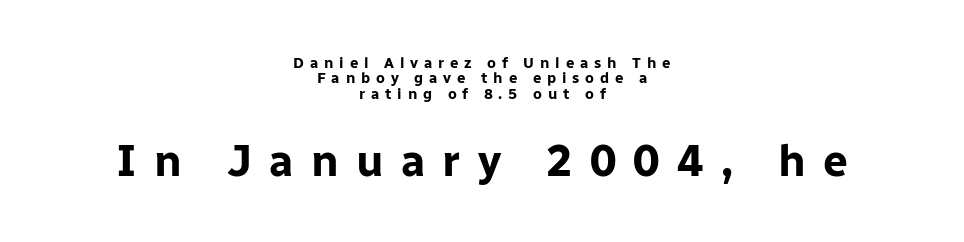
{"serif": "no", "italic": "no", "bold": "yes", "weight": "bold", "width": "normal", "stroke_contrast": "low", "x_height": "medium", "monospaced": "no", "underline": "no", "align": "center", "line_spacing": "tight", "line_spacing_ratio": 1.02, "letter_spacing": "wide", "letter_spacing_em": 0.39, "larger_block": "second", "size_ratio": 2.93, "glyph_px": 44}
